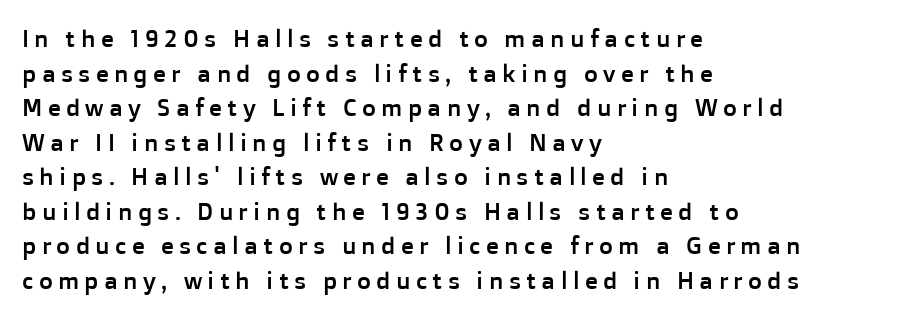
This sample uses an upright cut, with every glyph sitting square on the baseline. This rendering widens character spacing well past its baseline value. Vertically, the passage feels balanced, rows spaced as you'd expect. Underlining? Definitely not there.
